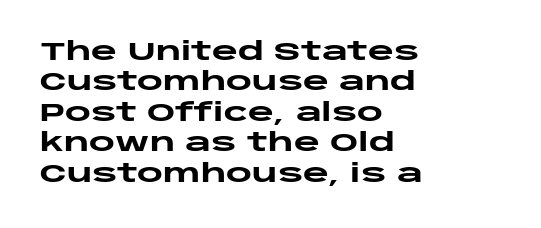
{"italic": "no", "bold": "yes", "underline": "no", "align": "left", "line_spacing_ratio": 1.22, "letter_spacing": "normal", "letter_spacing_em": 0.0, "glyph_px": 25}
